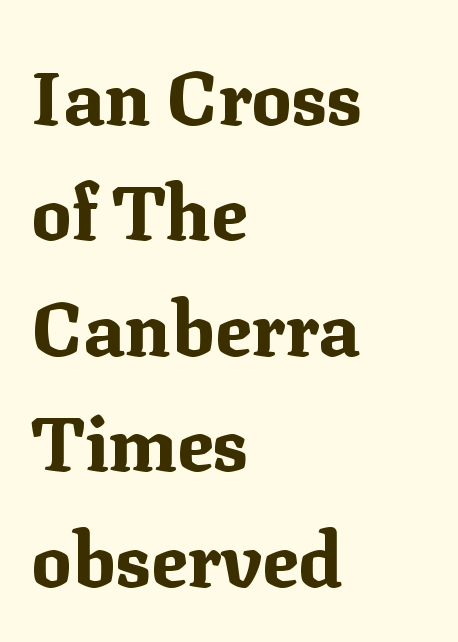
Quick note: underline off. This sample uses plain, unmodified letter spacing. Notice how descenders clear the ascenders below comfortably — that's standard leading. Pretty heavy lettering here — definitely bold. Characters remain perfectly vertical along every line.
